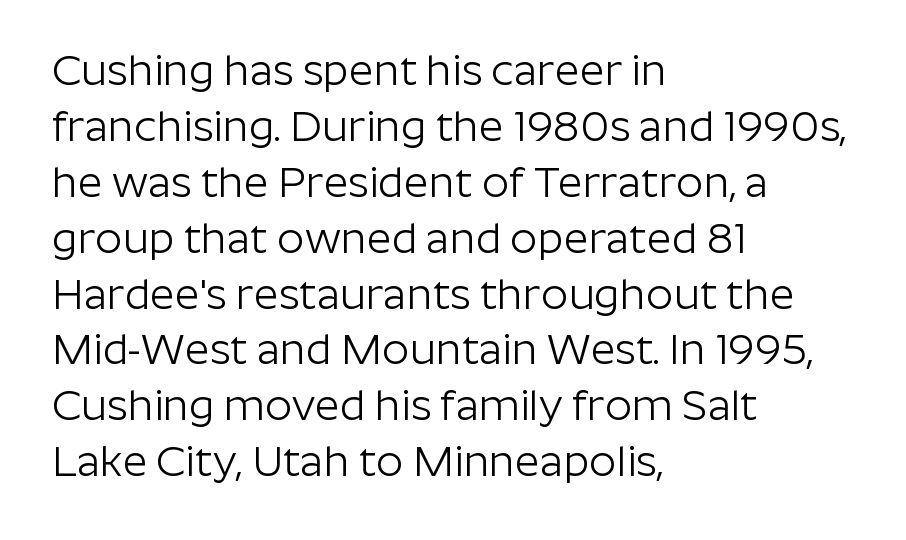
The image shows 43 px light sans-serif type, upright; set left-aligned, normal line spacing (1.3x), normal letter spacing, not underlined; low stroke contrast and a medium x-height.
